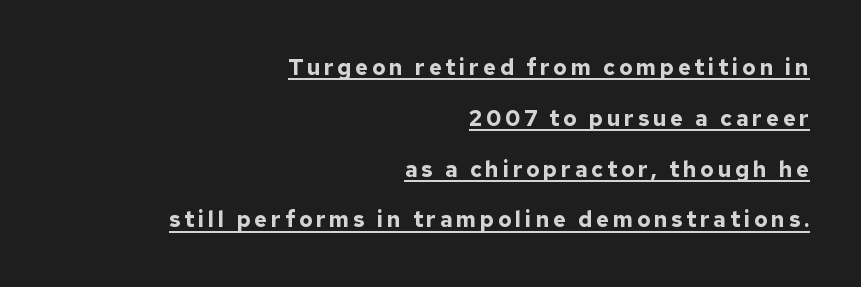
{"italic": "no", "bold": "yes", "underline": "yes", "align": "right", "line_spacing": "loose", "line_spacing_ratio": 2.31, "glyph_px": 22}
